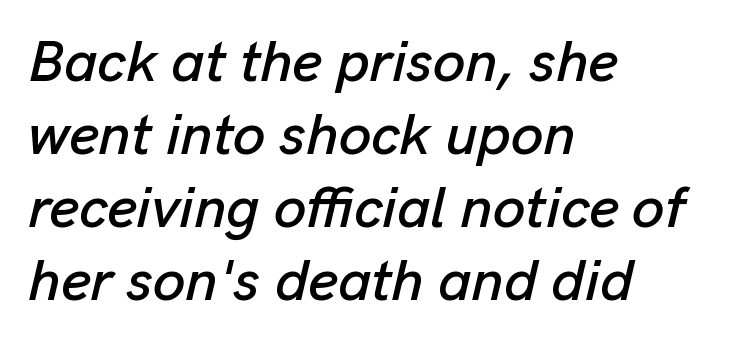
The image shows 58 px text type, italic (leaning right); set left-aligned, normal line spacing (1.26x), normal letter spacing, not underlined; low stroke contrast and a medium x-height.
